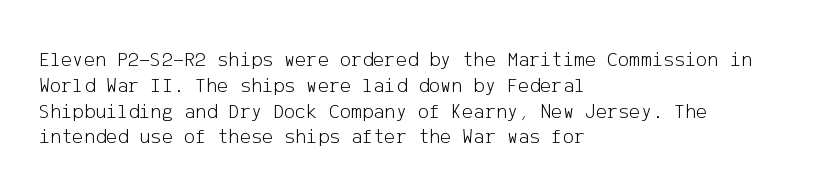
{"italic": "no", "bold": "no", "underline": "no", "align": "left", "line_spacing_ratio": 1.23, "letter_spacing": "normal", "letter_spacing_em": 0.0, "glyph_px": 21}
